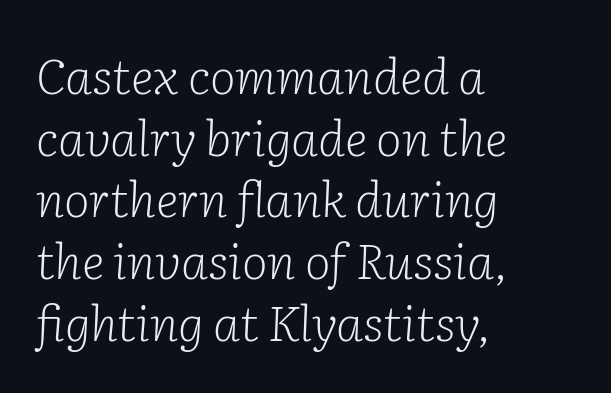
Q: Is the text bold? A: No.
Q: Is the text italic (slanted)? A: Yes, it leans right by about 2 degrees.
Q: Is the typeface a serif or a sans-serif typeface? A: Serif.
Q: Is the text underlined? A: No.
Q: How is the paragraph aligned? A: Left-aligned.
Q: Is the spacing between letters normal or unusually wide? A: Normal.
Q: Is the spacing between lines tight, normal or loose? A: Normal.
Q: Width (condensed, normal, or wide)? A: Normal.
Q: Stroke contrast? A: Low.
Q: x-height? A: Medium.
Q: Monospaced? A: No.
